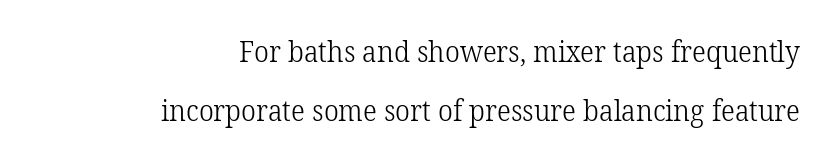
{"serif": "yes", "italic": "no", "bold": "no", "weight": "light", "width": "normal", "stroke_contrast": "low", "x_height": "medium", "monospaced": "no", "underline": "no", "align": "right", "line_spacing": "loose", "line_spacing_ratio": 2.02, "letter_spacing": "normal", "letter_spacing_em": 0.0, "glyph_px": 29}
